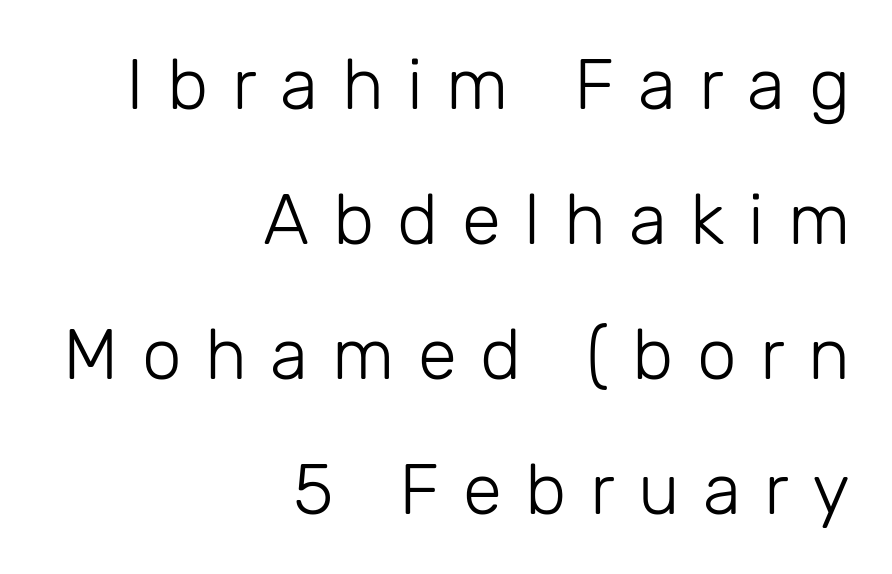
Q: Is the text bold? A: No.
Q: Is the text italic (slanted)? A: No, it is upright.
Q: Is the typeface a serif or a sans-serif typeface? A: Sans-serif.
Q: Is the text underlined? A: No.
Q: How is the paragraph aligned? A: Right-aligned.
Q: Is the spacing between letters normal or unusually wide? A: Unusually wide.
Q: Is the spacing between lines tight, normal or loose? A: Loose.
Q: Width (condensed, normal, or wide)? A: Normal.
Q: Stroke contrast? A: Low.
Q: x-height? A: Medium.
Q: Monospaced? A: No.
